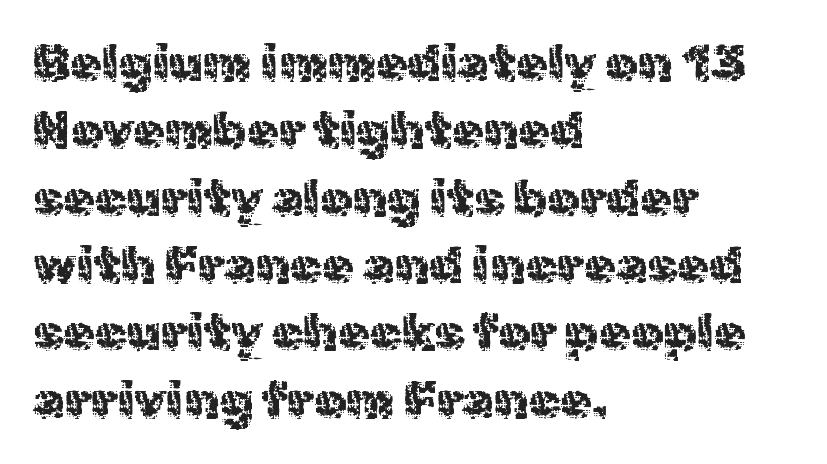
The image shows 51 px regular-weight sans-serif type, upright; set left-aligned, normal line spacing (1.32x), normal letter spacing, not underlined; a medium x-height.
